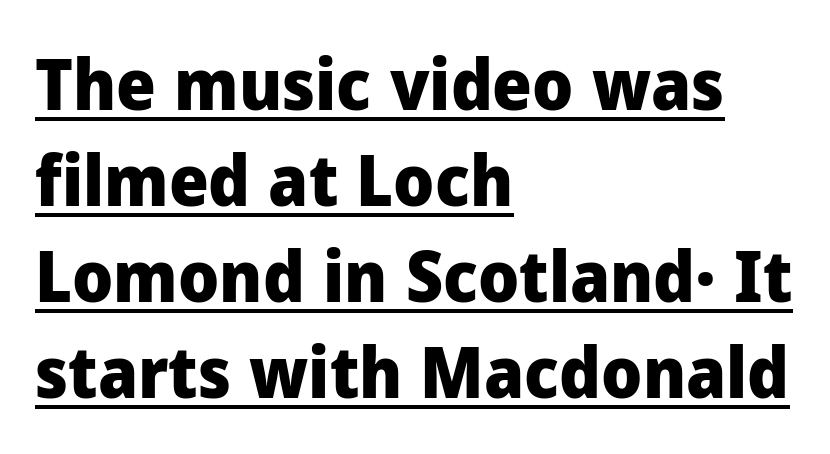
Horizontal bands of white between lines are of average thickness. If you drew a line through each stem, it would be perfectly vertical. Standard letterfit; no display-style spreading of the glyphs. You can see a thin bar hugging the bottom of the glyphs.
